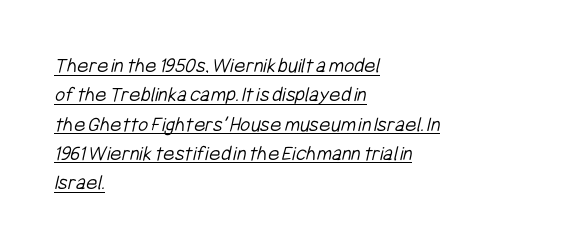
The image shows 22 px text type; set left-aligned, normal line spacing (1.33x), normal letter spacing, underlined.
